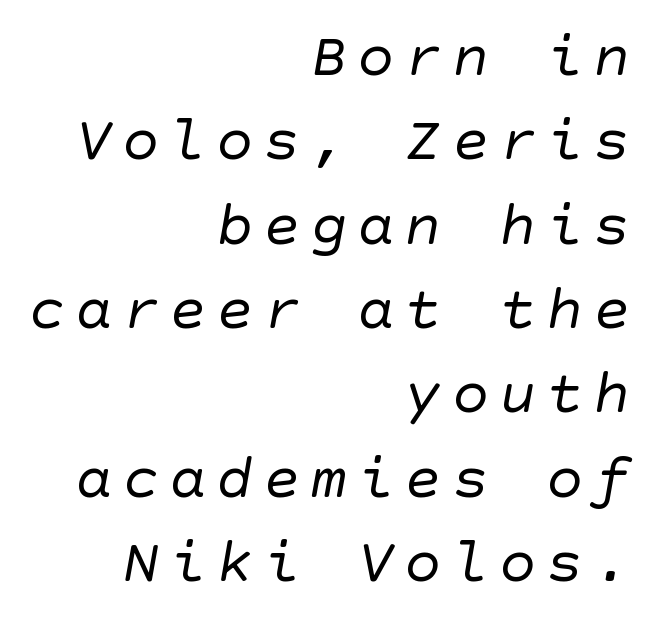
Stems and bowls with no extra thickness — not bold. The typesetter chose a ragged-left arrangement here. Does the leading feel generous? No, just average. The text was rendered using a sans face with plain stroke endings.
